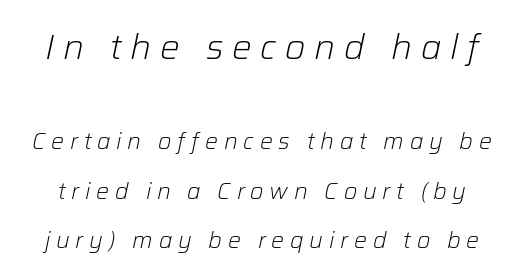
Q: Is the text bold? A: No.
Q: Is the text italic (slanted)? A: Yes, it leans right by about 12 degrees.
Q: Is the text underlined? A: No.
Q: Is the spacing between letters normal or unusually wide? A: Unusually wide.
Q: Is the spacing between lines tight, normal or loose? A: Loose.
Q: Which block of text is set in a larger size, the first (top) or the second (bottom)? A: The first (top) one.
Q: Width (condensed, normal, or wide)? A: Normal.
Q: Stroke contrast? A: Low.
Q: x-height? A: Medium.
Q: Monospaced? A: No.
